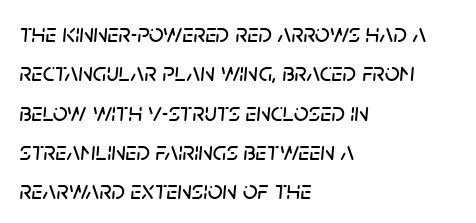
{"italic": "yes", "lean": "right", "slant_degrees": 5, "underline": "no", "align": "left", "line_spacing": "normal", "line_spacing_ratio": 1.51, "letter_spacing": "normal", "letter_spacing_em": 0.0, "glyph_px": 26}
